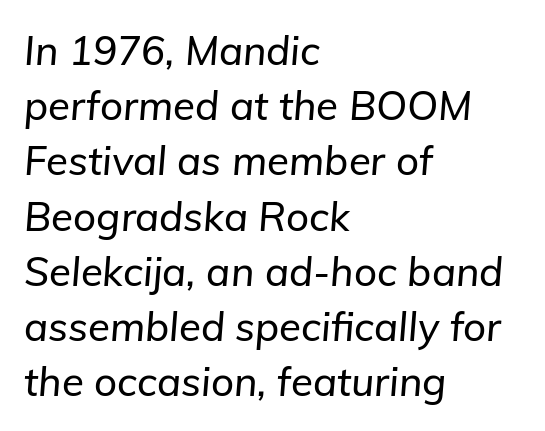
{"italic": "yes", "lean": "right", "slant_degrees": 5, "width": "normal", "stroke_contrast": "low", "x_height": "medium", "monospaced": "no", "underline": "no", "align": "left", "line_spacing": "normal", "line_spacing_ratio": 1.38, "letter_spacing": "normal", "letter_spacing_em": 0.0, "glyph_px": 40}
